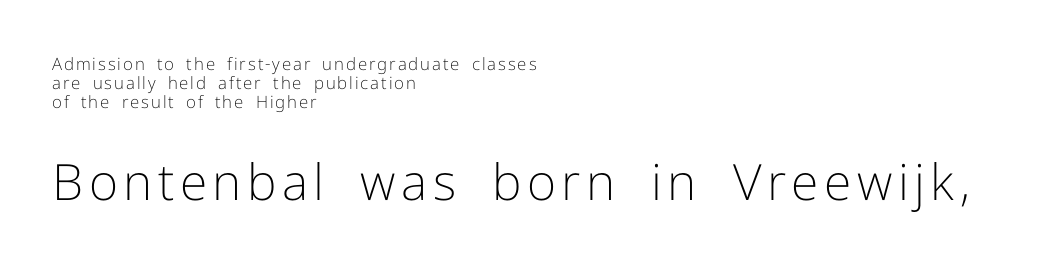
The image shows 50 px light sans-serif type, upright; set left-aligned, tight line spacing (1.12x), not underlined; the second (bottom) block is 2.94x larger; low stroke contrast and a medium x-height.
